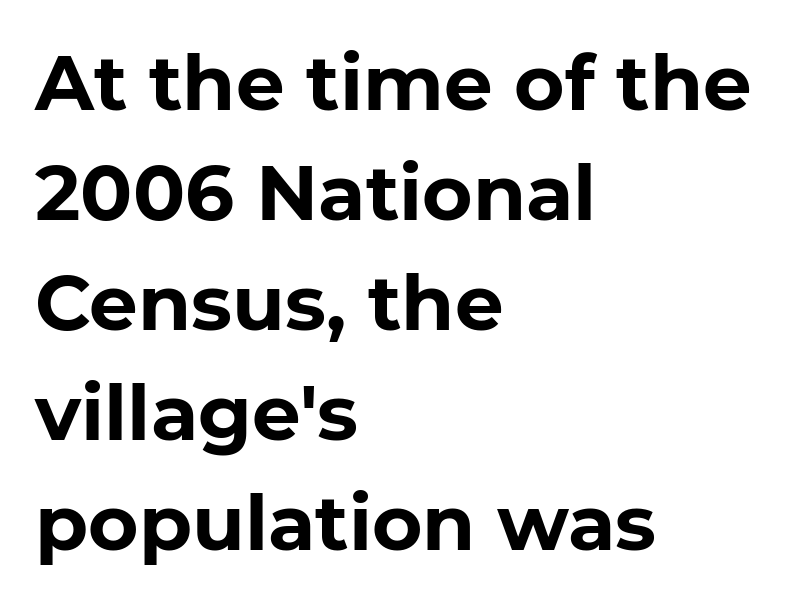
I'd describe the lettering as bold — thick and assertive. The string is rendered with underlining switched off. No feet cap the strokes, marking this as sans-serif type. Spacing between characters is what you'd get straight out of the box.
